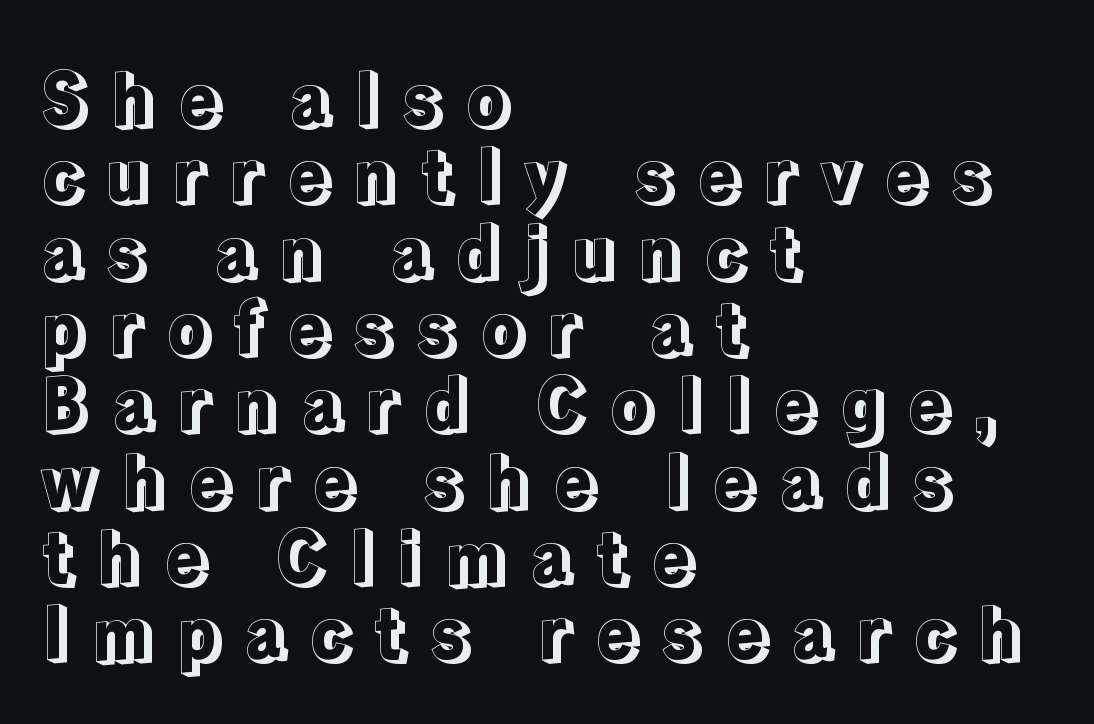
{"italic": "no", "width": "normal", "x_height": "medium", "monospaced": "no", "underline": "no", "align": "left", "line_spacing": "tight", "line_spacing_ratio": 1.06, "letter_spacing": "wide", "letter_spacing_em": 0.3, "glyph_px": 72}
